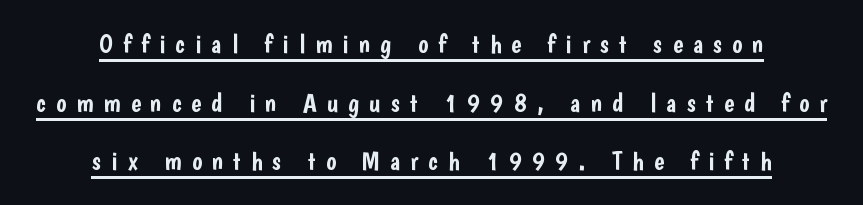
{"italic": "no", "underline": "yes", "align": "center", "line_spacing": "loose", "line_spacing_ratio": 2.17, "letter_spacing": "wide", "letter_spacing_em": 0.37, "glyph_px": 27}
